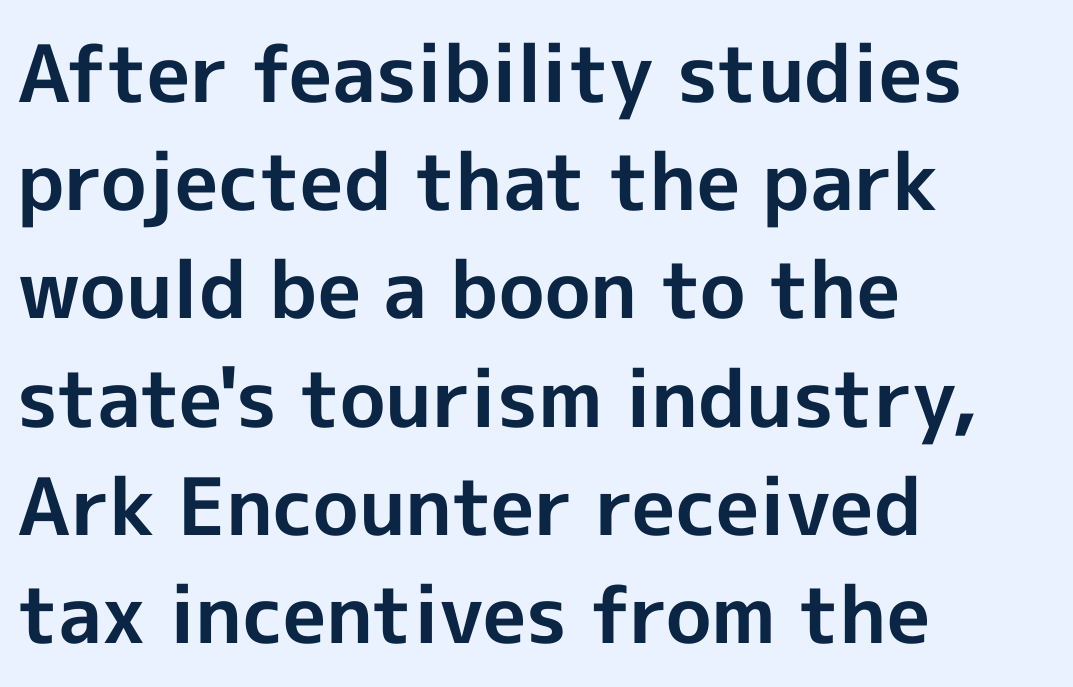
The image shows 79 px bold sans-serif type, upright; set left-aligned, normal line spacing (1.37x), normal letter spacing, not underlined; a medium x-height.
